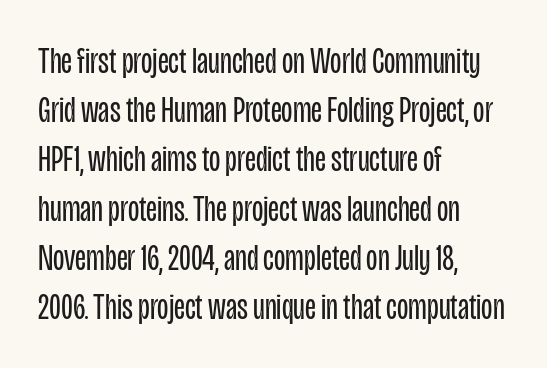
Proportional: the letters do not fall into vertical columns. The glyphs are unaccompanied by any horizontal stroke below them. The typography opts for an upright posture over an oblique one. Nothing heavy about these letters — not bold at all. The characters display no serif detailing; their extremities are plain. How would I describe the line gaps? Plain and ordinary.
